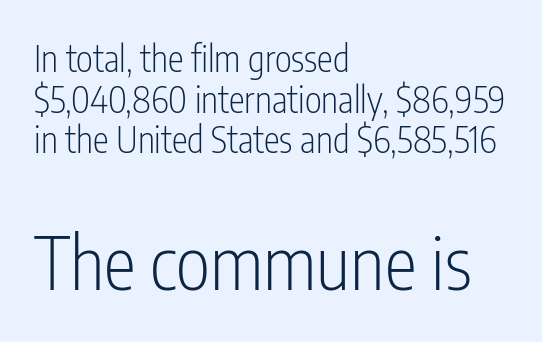
Q: Is the text bold? A: No.
Q: Is the text italic (slanted)? A: No, it is upright.
Q: Is the typeface a serif or a sans-serif typeface? A: Sans-serif.
Q: Is the text underlined? A: No.
Q: How is the paragraph aligned? A: Left-aligned.
Q: Is the spacing between letters normal or unusually wide? A: Normal.
Q: Is the spacing between lines tight, normal or loose? A: Tight.
Q: Which block of text is set in a larger size, the first (top) or the second (bottom)? A: The second (bottom) one.
Q: Width (condensed, normal, or wide)? A: Condensed.
Q: Stroke contrast? A: Low.
Q: x-height? A: Medium.
Q: Monospaced? A: No.
